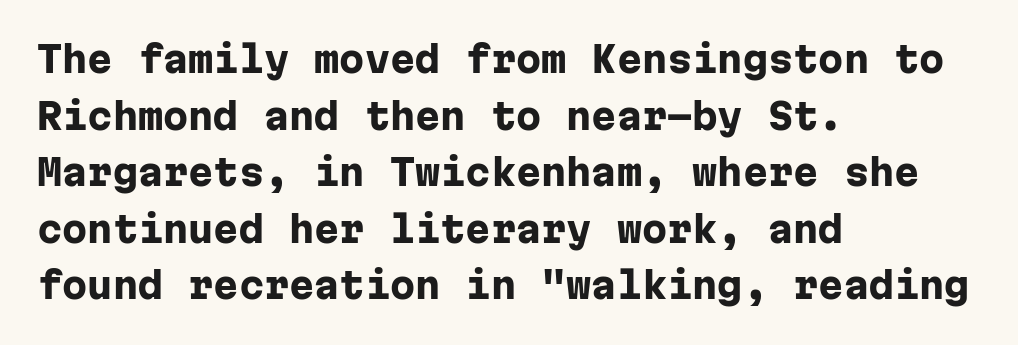
Honestly, there is no underline to notice here at all. Are there feet on the stems? There aren't — it's a sans. Look at the stroke-to-counter ratio: heavy, a bold. This sample is left-justified, so line endings fall wherever the words run out.
